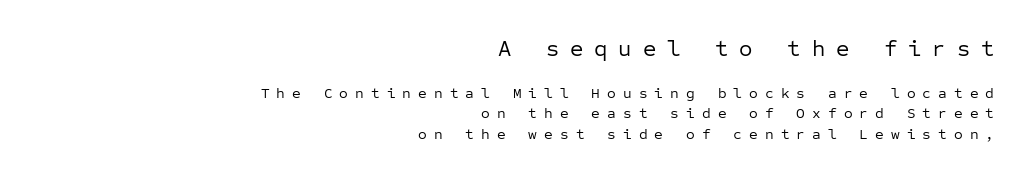
The image shows 23 px text type, upright; set right-aligned, normal line spacing (1.37x), unusually wide letter spacing (+0.47 em), not underlined; the first (top) block is 1.53x larger.
